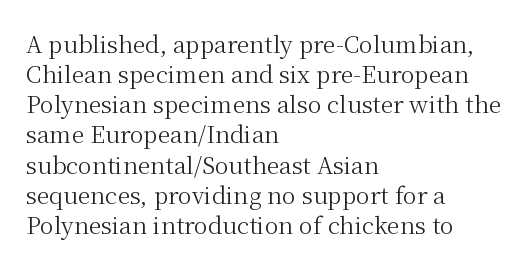
Teacher's note: observe the even left margin — that is flush-left alignment. Does extra space separate the letters? No, they use regular spacing. In terms of posture, this sample is upright. The glyphs are unaccompanied by any horizontal stroke below them. The lines sit at an ordinary, default distance from one another.
